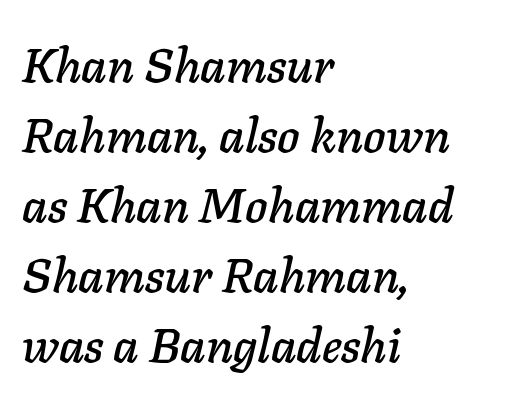
Q: Is the text italic (slanted)? A: Yes, it leans right by about 11 degrees.
Q: Is the text underlined? A: No.
Q: How is the paragraph aligned? A: Left-aligned.
Q: Is the spacing between letters normal or unusually wide? A: Normal.
Q: Is the spacing between lines tight, normal or loose? A: Normal.
Q: Width (condensed, normal, or wide)? A: Normal.
Q: Stroke contrast? A: Low.
Q: x-height? A: Medium.
Q: Monospaced? A: No.
